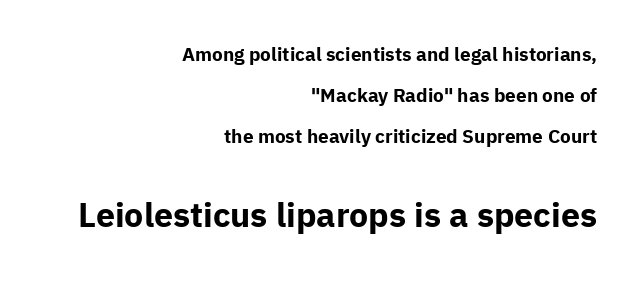
The image shows 34 px bold sans-serif type, upright; set right-aligned, loose line spacing (2.15x), normal letter spacing, not underlined; the second (bottom) block is 1.79x larger; low stroke contrast and a medium x-height.
